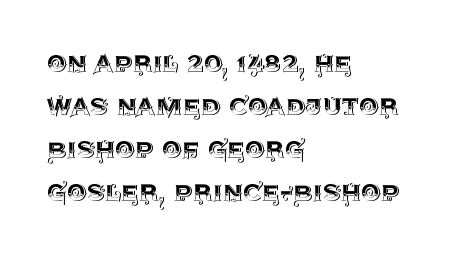
{"italic": "no", "width": "normal", "x_height": "large", "monospaced": "no", "underline": "no", "align": "left", "line_spacing": "normal", "line_spacing_ratio": 1.39, "letter_spacing": "normal", "letter_spacing_em": 0.0, "glyph_px": 31}
